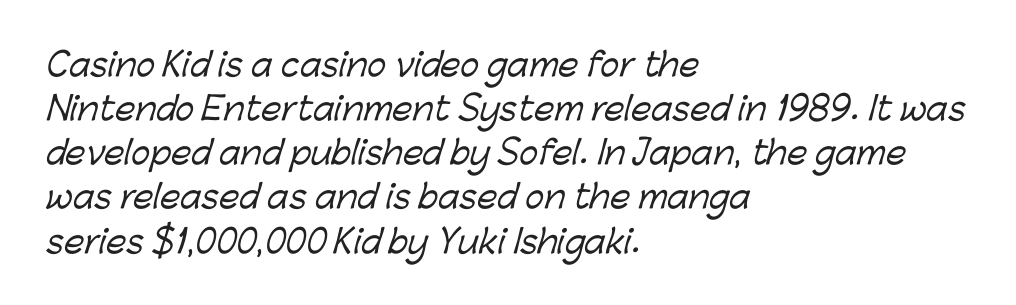
Underline: absent. Each letter's strokes conclude bluntly, with no projecting serifs. The block of text has a typical density, with ordinary space between rows. The tracking reads as untouched default to a designer's eye.
